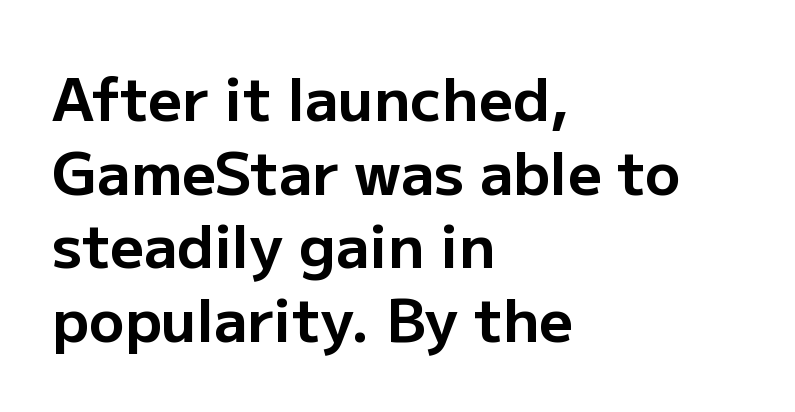
{"serif": "no", "italic": "no", "bold": "yes", "weight": "bold", "width": "normal", "stroke_contrast": "low", "x_height": "medium", "monospaced": "no", "underline": "no", "align": "left", "line_spacing": "normal", "line_spacing_ratio": 1.25, "letter_spacing": "normal", "letter_spacing_em": 0.0, "glyph_px": 59}
